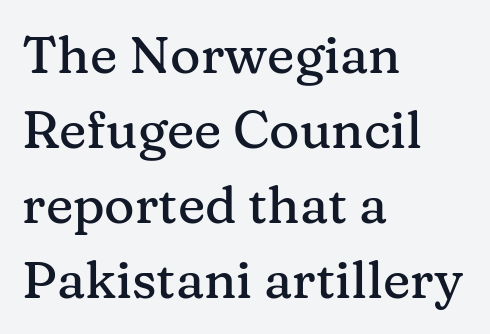
The image shows 52 px serif type, upright; set left-aligned, normal line spacing (1.44x), normal letter spacing, not underlined; medium stroke contrast and a medium x-height.
